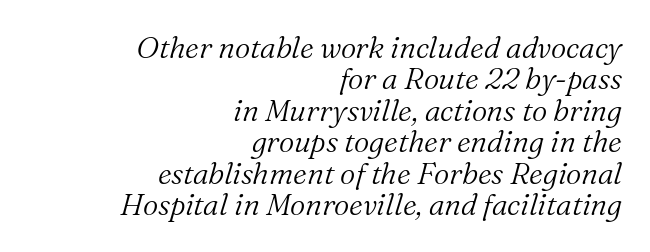
The image shows 30 px light serif type, italic (leaning right); set right-aligned, tight line spacing (1.05x), normal letter spacing, not underlined; medium stroke contrast and a medium x-height.
